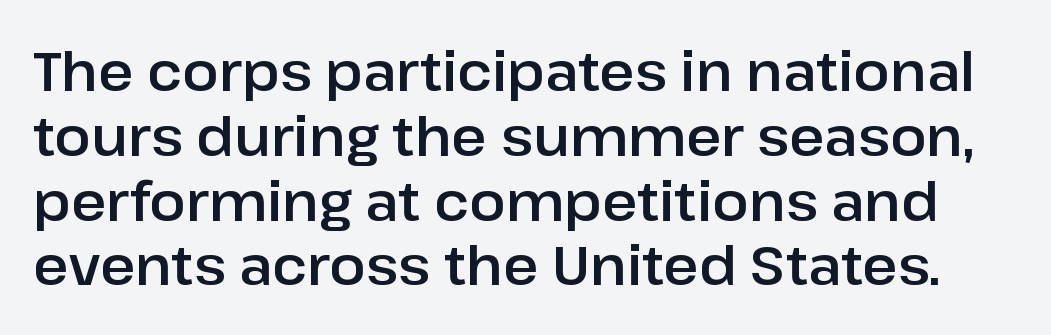
Q: Is the text italic (slanted)? A: No, it is upright.
Q: Is the typeface a serif or a sans-serif typeface? A: Sans-serif.
Q: Is the text underlined? A: No.
Q: Is the spacing between letters normal or unusually wide? A: Normal.
Q: Width (condensed, normal, or wide)? A: Normal.
Q: Stroke contrast? A: Low.
Q: x-height? A: Medium.
Q: Monospaced? A: No.
